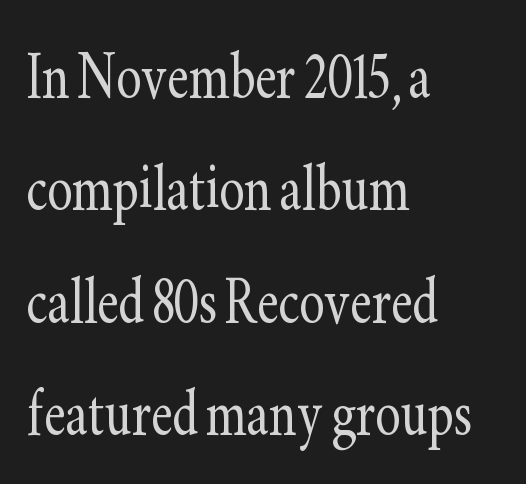
Q: Is the text bold? A: No.
Q: Is the text italic (slanted)? A: No, it is upright.
Q: Is the typeface a serif or a sans-serif typeface? A: Serif.
Q: Is the text underlined? A: No.
Q: How is the paragraph aligned? A: Left-aligned.
Q: Is the spacing between letters normal or unusually wide? A: Normal.
Q: Is the spacing between lines tight, normal or loose? A: Normal.
Q: Width (condensed, normal, or wide)? A: Condensed.
Q: Stroke contrast? A: Low.
Q: x-height? A: Small.
Q: Monospaced? A: No.
